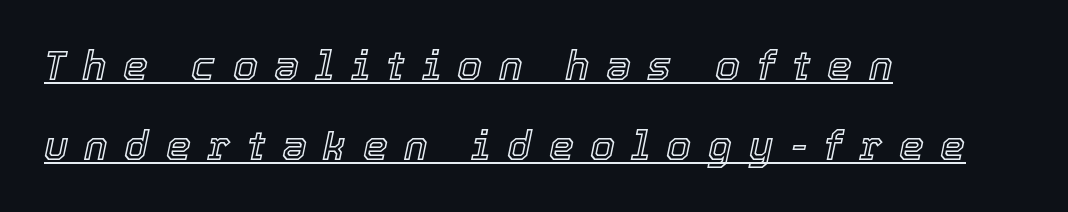
{"italic": "yes", "lean": "right", "slant_degrees": 12, "width": "normal", "x_height": "medium", "monospaced": "no", "underline": "yes", "align": "left", "line_spacing": "loose", "line_spacing_ratio": 2.0, "letter_spacing": "wide", "letter_spacing_em": 0.41, "glyph_px": 40}
